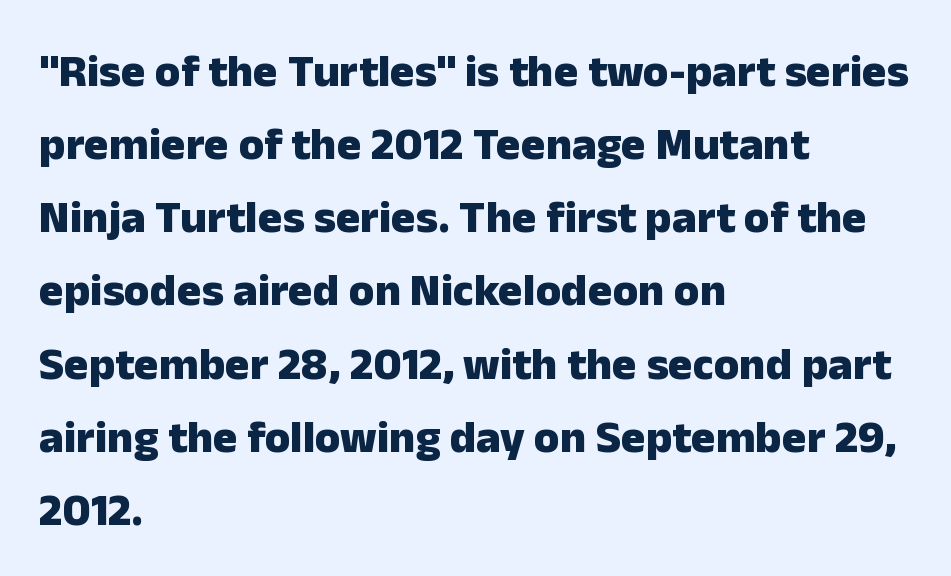
Nothing sits at the stroke ends, so this counts as sans-serif. Each glyph is drawn with heavy, bold strokes. Glyph-to-glyph distance matches everyday printed text. Normally led — the rows are evenly, conventionally spaced.
